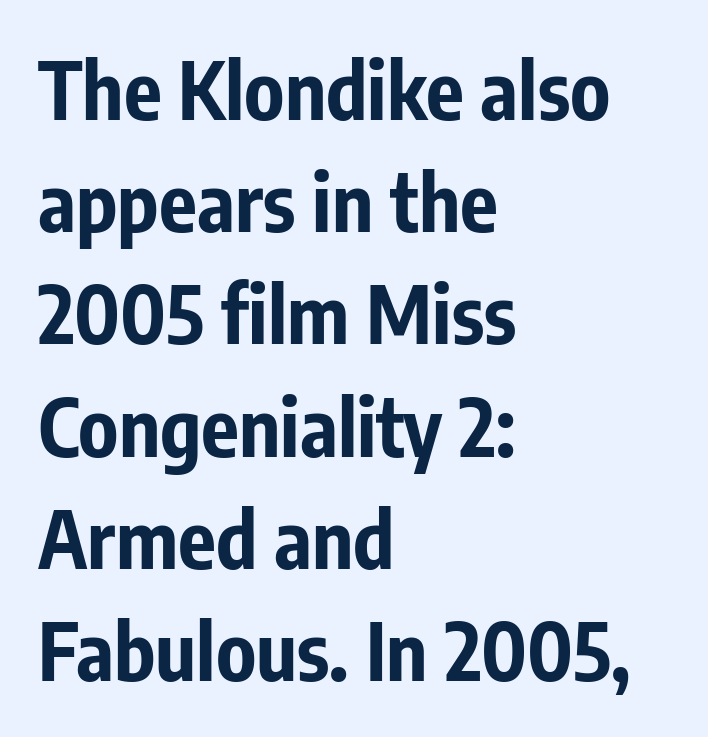
Q: Is the text bold? A: Yes.
Q: Is the text italic (slanted)? A: No, it is upright.
Q: Is the typeface a serif or a sans-serif typeface? A: Sans-serif.
Q: Is the text underlined? A: No.
Q: How is the paragraph aligned? A: Left-aligned.
Q: Is the spacing between letters normal or unusually wide? A: Normal.
Q: Is the spacing between lines tight, normal or loose? A: Normal.
Q: Width (condensed, normal, or wide)? A: Condensed.
Q: Stroke contrast? A: Low.
Q: x-height? A: Medium.
Q: Monospaced? A: No.
